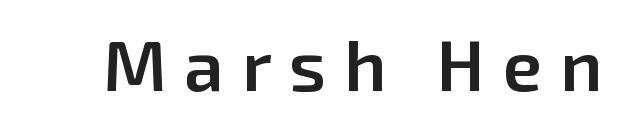
The letters advance in unequal steps, a hallmark of proportional type. What weight is shown? A semibold, between regular and bold. Unmarked baselines from the first word to the last. Posture: vertical. No feet cap the strokes, marking this as sans-serif type.
